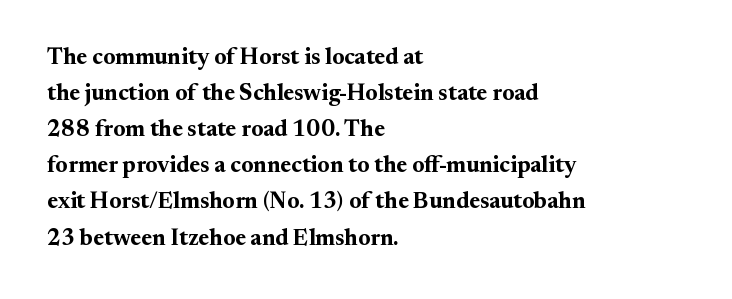
Notice how descenders clear the ascenders below comfortably — that's standard leading. The sample has been set heavy, in full bold. Italic? Not at all — the glyphs are vertical. A bare baseline throughout the passage. The rag falls on the right side of this text block. Inter-character spacing is left at the font's built-in metrics.
